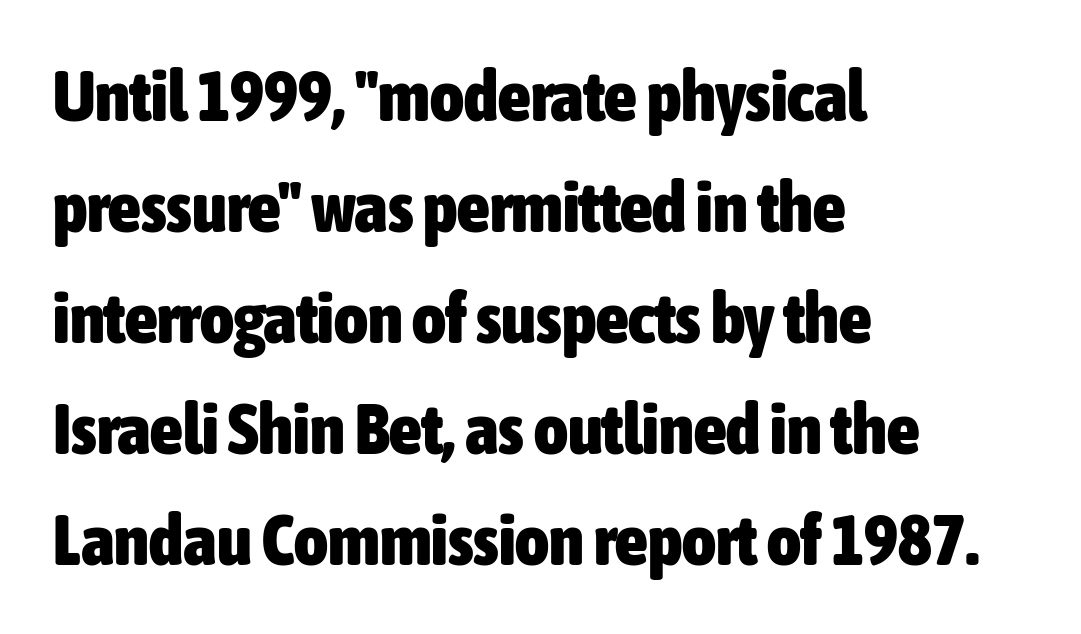
{"serif": "no", "italic": "no", "bold": "yes", "weight": "heavy", "width": "condensed", "stroke_contrast": "low", "x_height": "medium", "monospaced": "no", "underline": "no", "align": "left", "line_spacing": "normal", "line_spacing_ratio": 1.54, "letter_spacing": "normal", "letter_spacing_em": 0.0, "glyph_px": 72}
